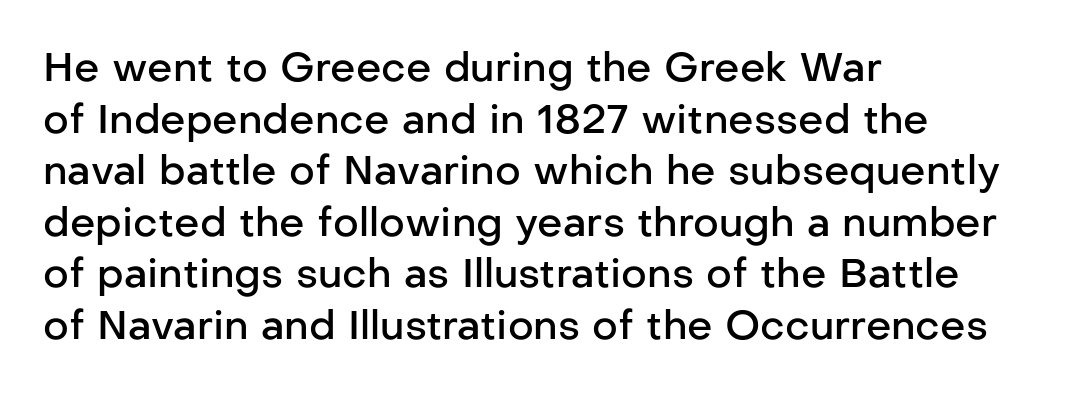
The image shows 40 px semibold sans-serif type, upright; set left-aligned, normal line spacing (1.29x), normal letter spacing, not underlined; low stroke contrast and a medium x-height.
